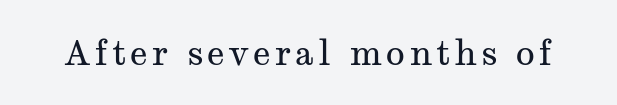
Q: Is the text bold? A: No.
Q: Is the text italic (slanted)? A: No, it is upright.
Q: Is the typeface a serif or a sans-serif typeface? A: Serif.
Q: Is the text underlined? A: No.
Q: Width (condensed, normal, or wide)? A: Wide.
Q: Stroke contrast? A: Medium.
Q: x-height? A: Medium.
Q: Monospaced? A: No.
